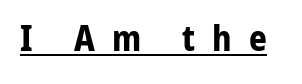
The image shows 35 px bold sans-serif type, upright; set unusually wide letter spacing (+0.48 em), underlined; low stroke contrast and a medium x-height.
